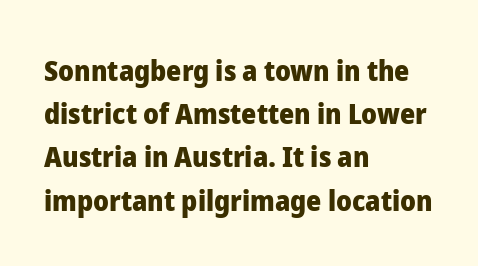
The zone under the glyphs is completely vacant. Ordinary non-slanted type is in use. Looks like regular typesetting: each glyph gets only the width it needs. The letters carry no serifs — their stems end cleanly without finishing strokes. The lines are quadded left.
